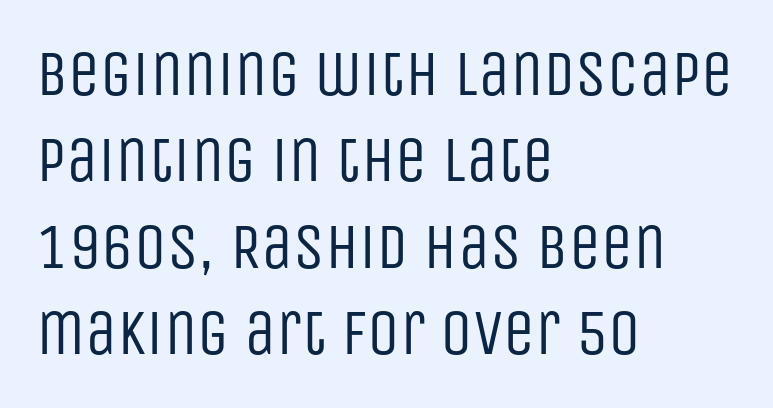
What's the leading like? Ordinary, nothing unusual. Proportional: the letters do not fall into vertical columns. Every character sits straight up, as roman type does. The tracking reads as untouched default to a designer's eye.
